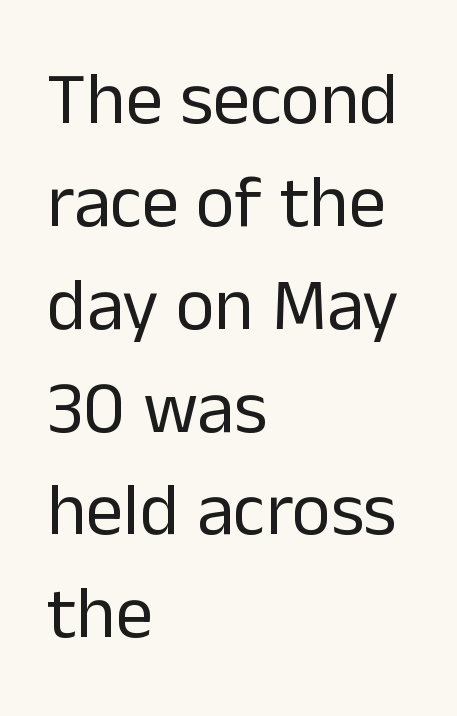
{"serif": "no", "italic": "no", "bold": "no", "weight": "regular", "width": "normal", "stroke_contrast": "low", "x_height": "medium", "monospaced": "no", "underline": "no", "align": "left", "line_spacing": "normal", "line_spacing_ratio": 1.39, "letter_spacing": "normal", "letter_spacing_em": 0.0, "glyph_px": 74}
